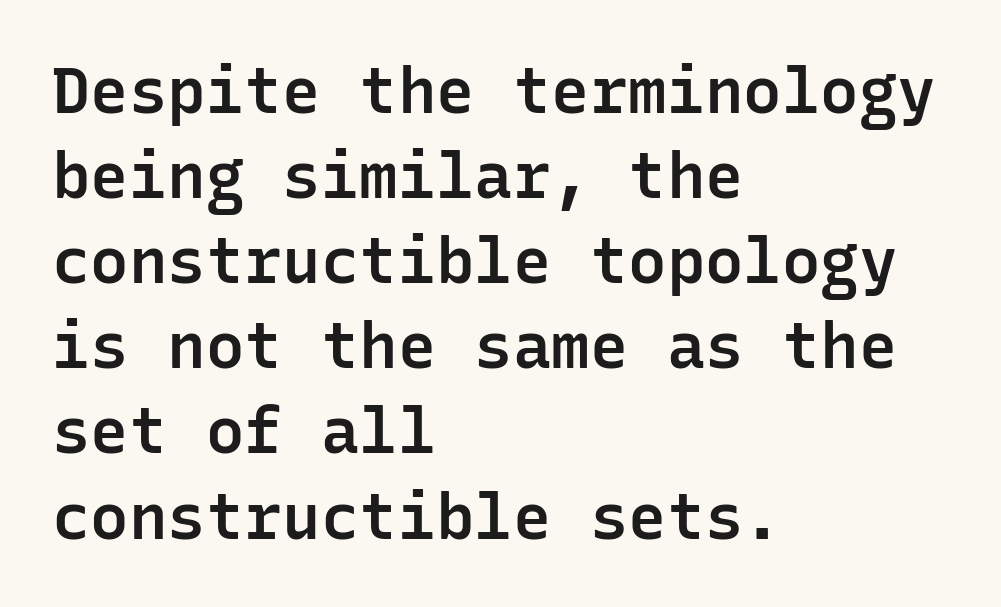
The image shows 64 px semibold sans-serif type, upright, monospaced; set left-aligned, normal line spacing (1.33x), normal letter spacing, not underlined; low stroke contrast and a medium x-height.
